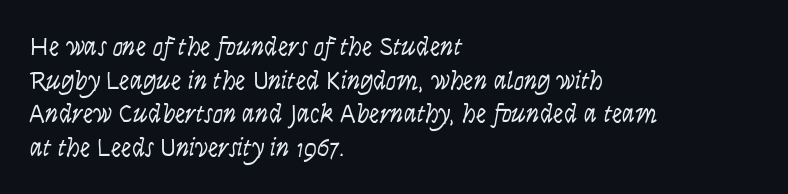
The image shows 26 px text type, italic (leaning right); set left-aligned, normal line spacing (1.29x), normal letter spacing, not underlined.
